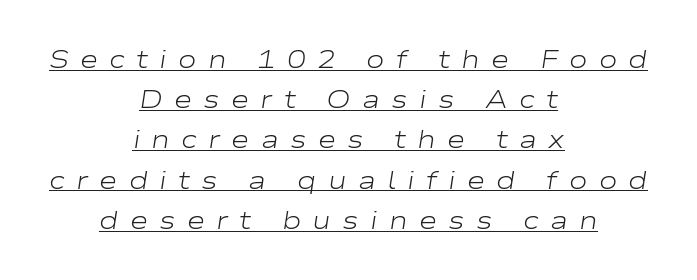
Q: Is the text bold? A: No.
Q: Is the text italic (slanted)? A: Yes, it leans right by about 9 degrees.
Q: Is the text underlined? A: Yes.
Q: How is the paragraph aligned? A: Centered.
Q: Is the spacing between letters normal or unusually wide? A: Unusually wide.
Q: Is the spacing between lines tight, normal or loose? A: Normal.
